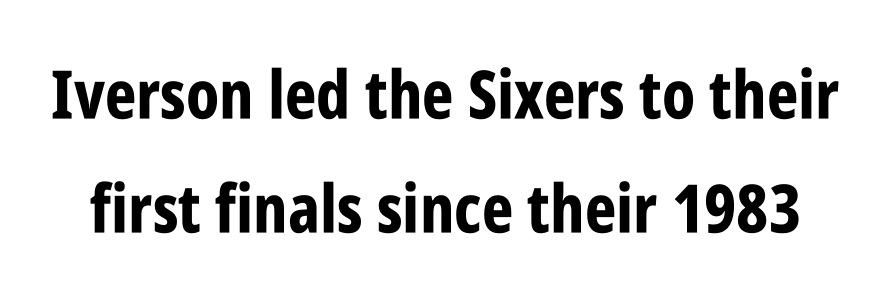
The line-height multiplier appears to be the usual default. Underline: absent. Heft: maximum for text — a bold. The typography opts for an upright posture over an oblique one. Grotesque or geometric, the face here clearly has no serifs. You could not count columns in this text — the font is proportionally spaced.
